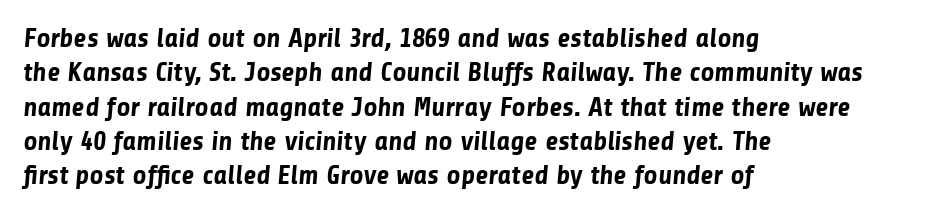
The image shows 27 px bold type; set left-aligned, normal line spacing (1.27x), normal letter spacing, not underlined.
